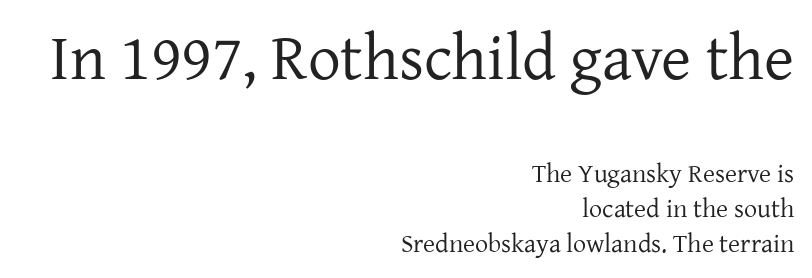
The image shows 65 px regular-weight serif type, upright; set right-aligned, normal line spacing (1.34x), normal letter spacing, not underlined; the first (top) block is 2.5x larger; low stroke contrast and a medium x-height.
